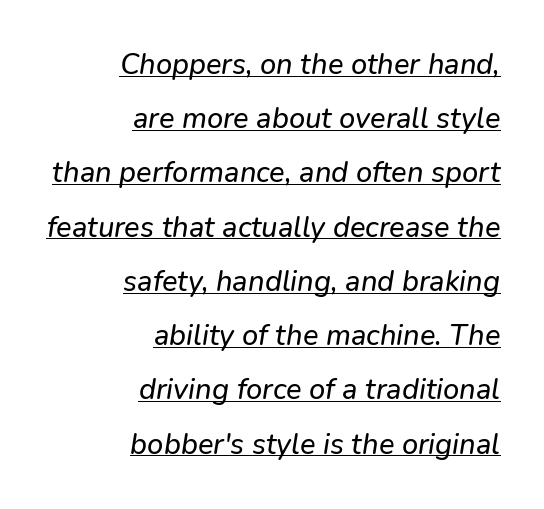
{"italic": "yes", "lean": "right", "slant_degrees": 9, "width": "normal", "stroke_contrast": "low", "x_height": "medium", "monospaced": "no", "underline": "yes", "align": "right", "line_spacing_ratio": 1.87, "letter_spacing": "normal", "letter_spacing_em": 0.0, "glyph_px": 29}
